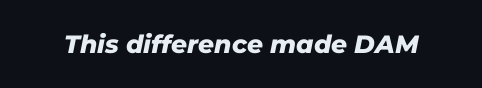
The image shows 25 px bold type, italic (leaning right); set normal letter spacing, not underlined.
